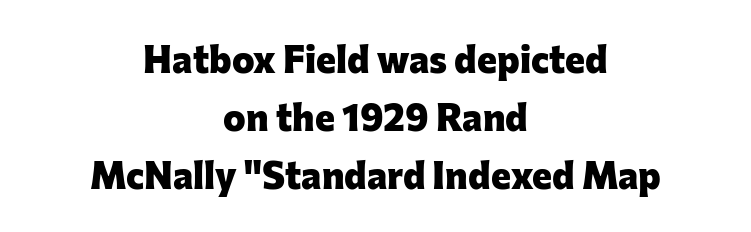
The image shows 38 px heavy sans-serif type, upright; set centered, normal line spacing (1.53x), normal letter spacing, not underlined; low stroke contrast and a medium x-height.
